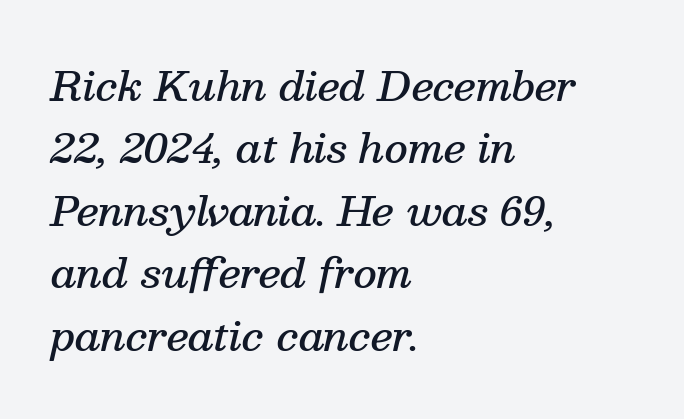
{"serif": "yes", "italic": "yes", "lean": "right", "slant_degrees": 13, "bold": "semi", "weight": "semibold", "width": "normal", "stroke_contrast": "medium", "x_height": "medium", "monospaced": "no", "underline": "no", "align": "left", "line_spacing": "normal", "line_spacing_ratio": 1.56, "letter_spacing": "normal", "letter_spacing_em": 0.0, "glyph_px": 40}
